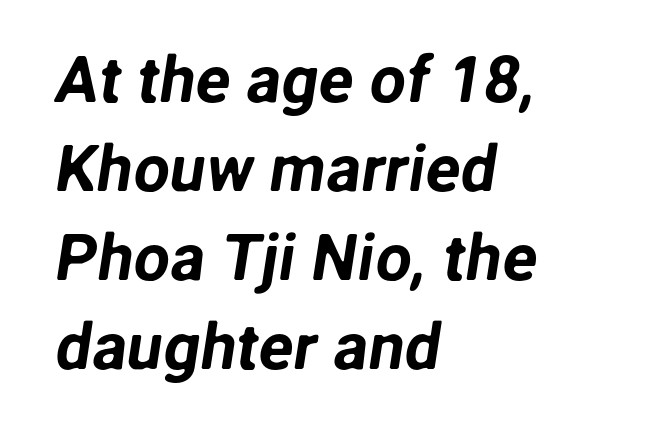
The image shows 65 px sans-serif type; set left-aligned, normal line spacing (1.37x), normal letter spacing, not underlined; low stroke contrast and a medium x-height.
